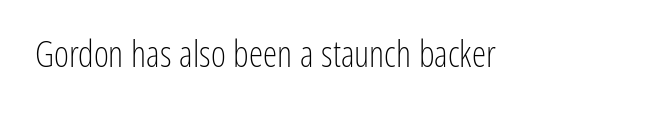
{"serif": "no", "italic": "no", "bold": "no", "weight": "light", "width": "condensed", "stroke_contrast": "low", "x_height": "medium", "monospaced": "no", "underline": "no", "letter_spacing": "normal", "letter_spacing_em": 0.0, "glyph_px": 36}
